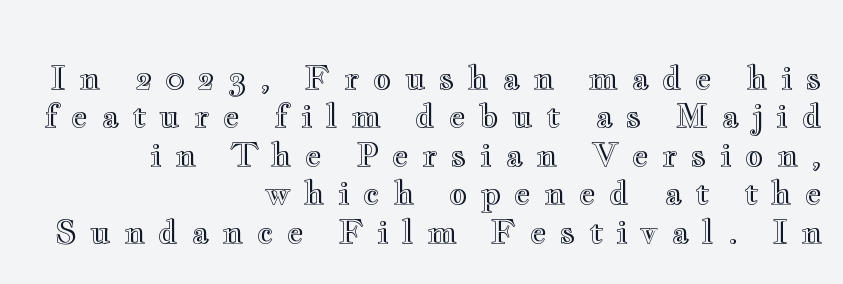
Underline: absent. Is there any slant? The stems are plumb. Students, note that the glyphs here are deliberately spaced far apart. The passage shown is typed in a proportional face where columns would drift.
